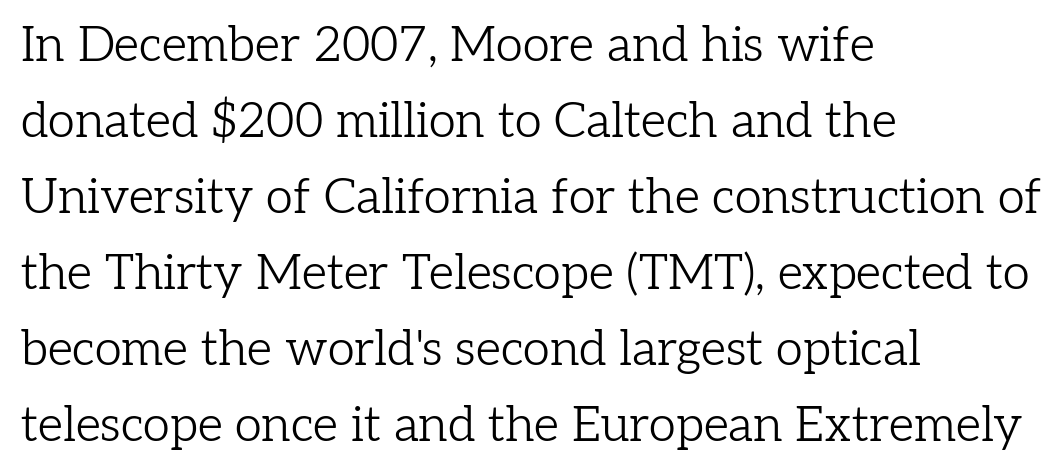
Weight class: somewhere from thin through regular. The face used here is proportionally spaced, like ordinary book or web type. Tracking value appears to be zero — textbook default spacing. Notice how the passage keeps a crisp vertical edge on the left only.
